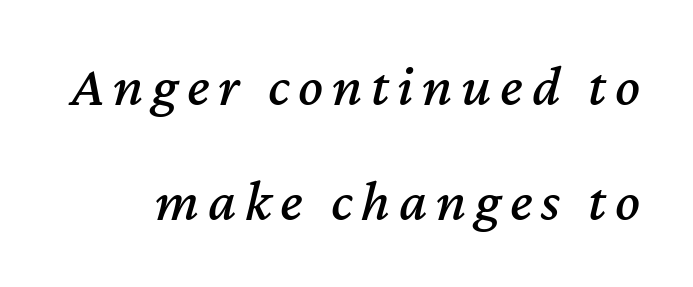
Q: Is the text italic (slanted)? A: Yes, it leans right by about 12 degrees.
Q: Is the text underlined? A: No.
Q: Is the spacing between lines tight, normal or loose? A: Loose.
Q: Width (condensed, normal, or wide)? A: Normal.
Q: Stroke contrast? A: Medium.
Q: x-height? A: Medium.
Q: Monospaced? A: No.
